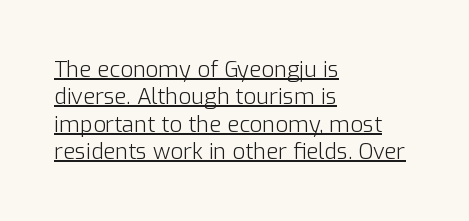
Stems here are at most as thick as an everyday book face. Posture: straight, roman, zero tilt. Observe the ordinary spacing: letters are neighbours, not strangers. In designer terms, the underline attribute is active on this setting. Left-aligned paragraph, ragged on the right.
